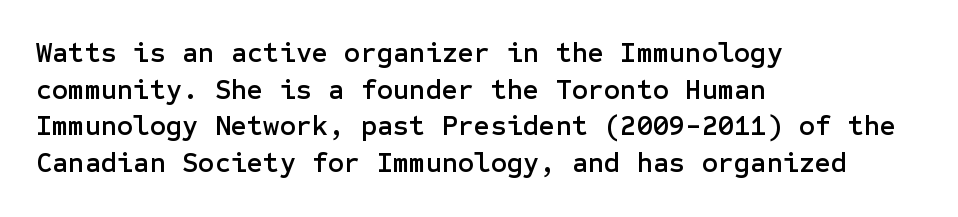
{"serif": "no", "italic": "no", "width": "normal", "stroke_contrast": "low", "x_height": "medium", "underline": "no", "align": "left", "line_spacing": "normal", "line_spacing_ratio": 1.31, "letter_spacing": "normal", "letter_spacing_em": 0.0, "glyph_px": 28}
